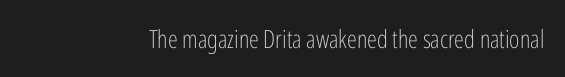
Q: Is the text bold? A: No.
Q: Is the text italic (slanted)? A: No, it is upright.
Q: Is the text underlined? A: No.
Q: Is the spacing between letters normal or unusually wide? A: Normal.
